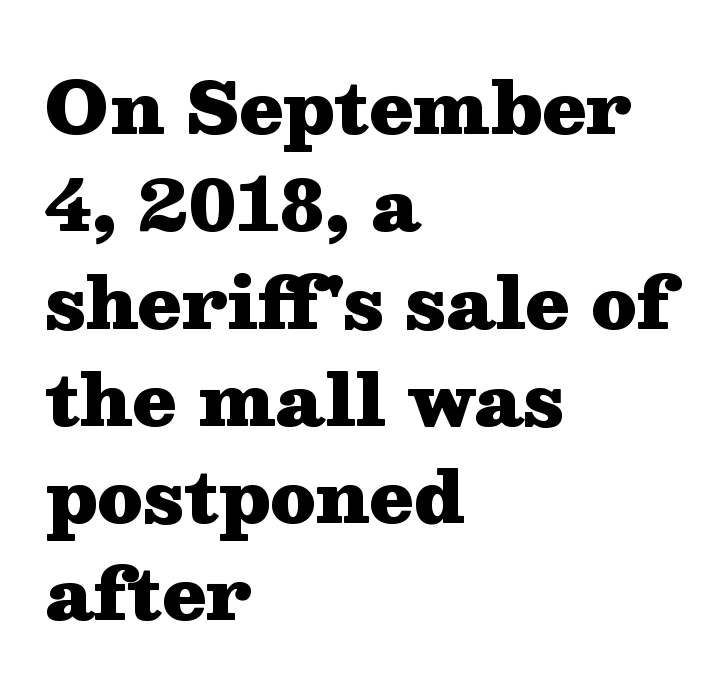
The image shows 71 px heavy, wide serif type, upright; set left-aligned, normal line spacing (1.37x), normal letter spacing, not underlined; medium stroke contrast and a medium x-height.
